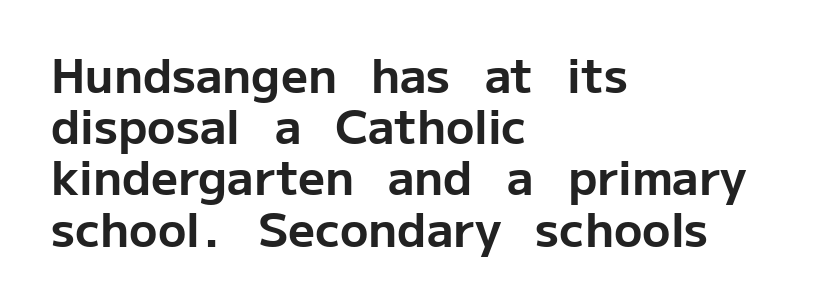
Observe the absence of serifs on each vertical stroke in this sample. Ascenders rise straight up at ninety degrees. Clear beneath every line of the passage. One-word summary of the alignment: left. Spacing between characters is what you'd get straight out of the box.
